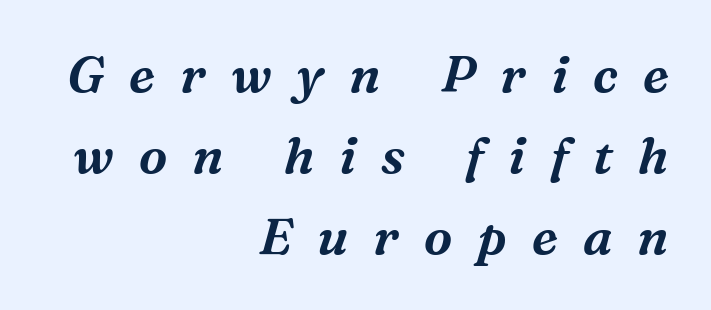
Q: Is the text italic (slanted)? A: Yes, it leans right by about 16 degrees.
Q: Is the typeface a serif or a sans-serif typeface? A: Serif.
Q: Is the text underlined? A: No.
Q: How is the paragraph aligned? A: Right-aligned.
Q: Is the spacing between letters normal or unusually wide? A: Unusually wide.
Q: Is the spacing between lines tight, normal or loose? A: Normal.
Q: Width (condensed, normal, or wide)? A: Normal.
Q: Stroke contrast? A: Medium.
Q: x-height? A: Medium.
Q: Monospaced? A: No.
